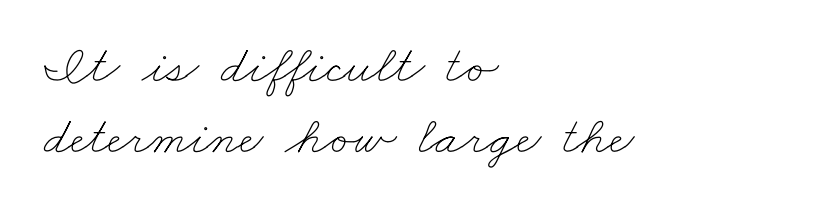
Q: Is the text bold? A: No.
Q: Is the text underlined? A: No.
Q: How is the paragraph aligned? A: Left-aligned.
Q: Is the spacing between letters normal or unusually wide? A: Normal.
Q: Is the spacing between lines tight, normal or loose? A: Normal.
Q: Width (condensed, normal, or wide)? A: Wide.
Q: Stroke contrast? A: Low.
Q: x-height? A: Small.
Q: Monospaced? A: No.
